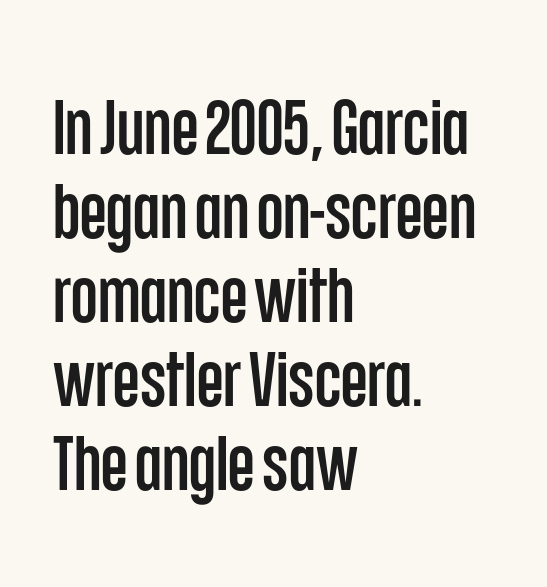
The text block is weighted toward the left margin, trailing off unevenly rightward. Regarding serifs, this sample does without them. The tracking reads as untouched default to a designer's eye. Any mark beneath the type? The region is blank. The designer dialed line spacing down below the default.
